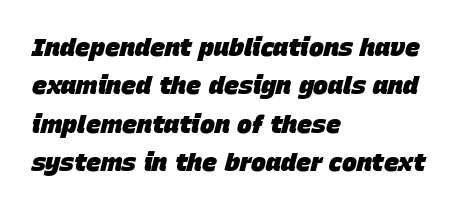
The image shows 25 px bold type, italic (leaning right); set left-aligned, normal line spacing (1.54x), normal letter spacing, not underlined.
